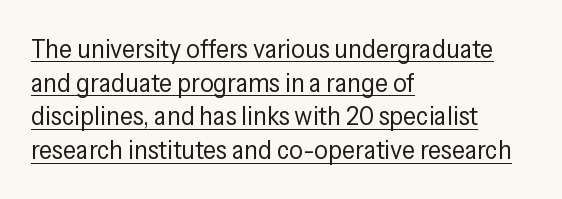
Short and long lines alike share a common starting point at left. The vertical gap from one line to the next is medium. The letters sit at their default tracking, neither squeezed nor spread. Is there any slant? The stems are plumb. Compared with undecorated copy, this sample adds a rule below the words.
